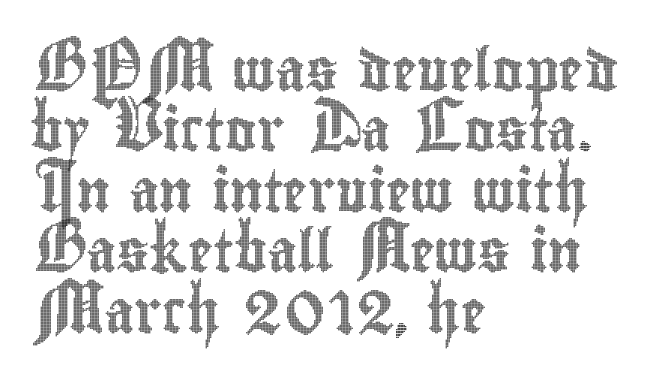
The foot of each line stays bare and open. The line-height multiplier appears to be the usual default. Is there any slant? The stems are plumb. This sample uses plain, unmodified letter spacing. All the whitespace from short lines collects on the right.
